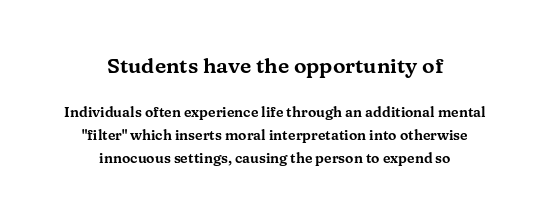
Visually, the top section dominates because its glyphs are scaled up. The passage is arranged like a title page — every line centered. Words appear dense and cohesive because spacing is normal. The type sits square on the baseline with zero lean. One glance says typical: line gaps are just what's usual.
